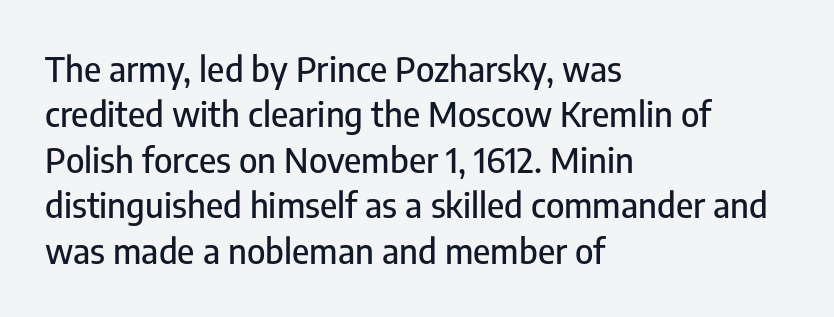
The face used here is proportionally spaced, like ordinary book or web type. Inter-character spacing is left at the font's built-in metrics. The rows are spaced the way most documents space them. Style check: upright. The area under the type is left untouched.
